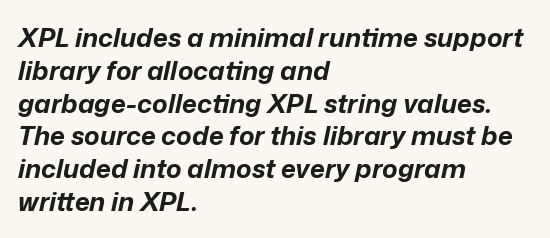
{"italic": "yes", "lean": "right", "slant_degrees": 12, "bold": "yes", "underline": "no", "align": "left", "line_spacing": "normal", "line_spacing_ratio": 1.26, "letter_spacing": "normal", "letter_spacing_em": 0.0, "glyph_px": 26}
